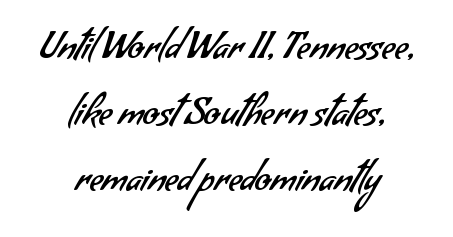
Q: Is the text bold? A: No.
Q: Is the typeface a serif or a sans-serif typeface? A: Sans-serif.
Q: Is the text underlined? A: No.
Q: How is the paragraph aligned? A: Centered.
Q: Is the spacing between letters normal or unusually wide? A: Normal.
Q: Width (condensed, normal, or wide)? A: Normal.
Q: Stroke contrast? A: Low.
Q: x-height? A: Small.
Q: Monospaced? A: No.
